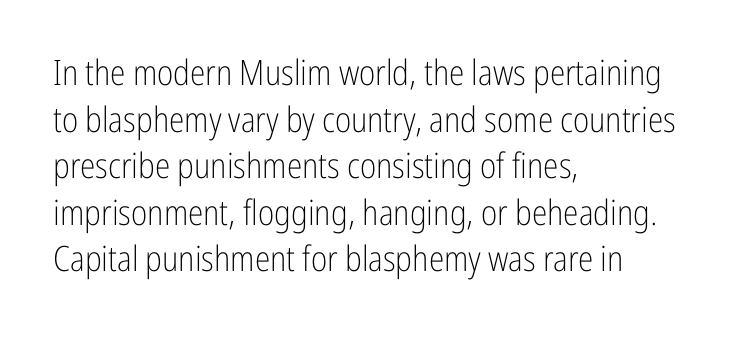
The image shows 35 px light, condensed sans-serif type, upright; set left-aligned, normal line spacing (1.33x), normal letter spacing, not underlined; low stroke contrast and a medium x-height.
